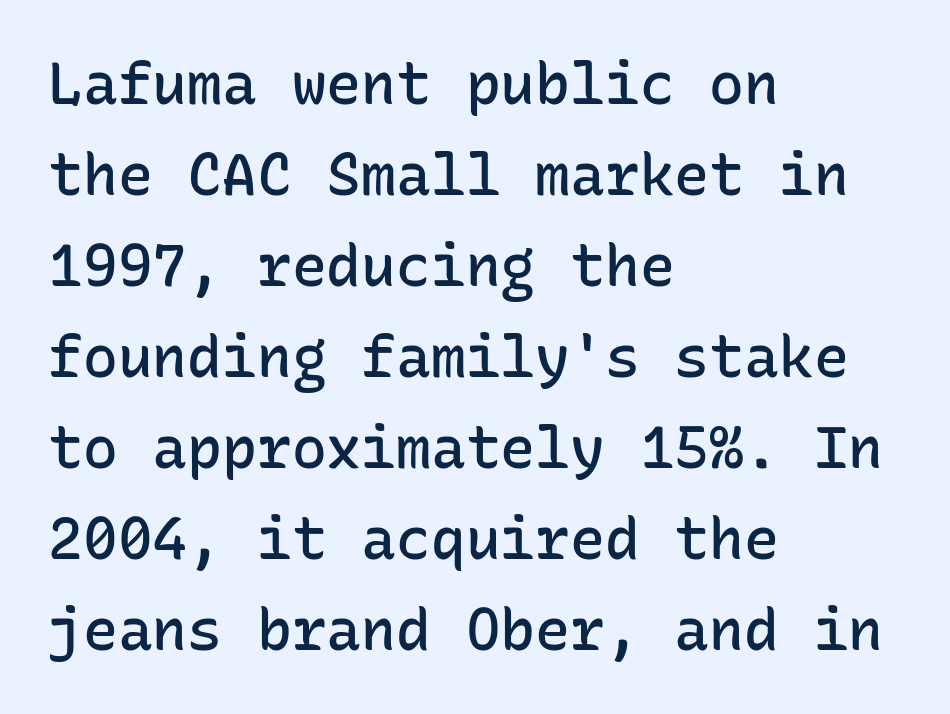
The image shows 58 px semibold sans-serif type, upright, monospaced; set left-aligned, normal line spacing (1.57x), normal letter spacing, not underlined; low stroke contrast and a medium x-height.
